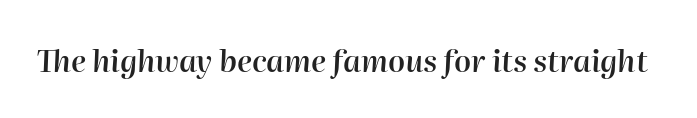
Q: Is the text bold? A: Semi-bold.
Q: Is the text italic (slanted)? A: Yes, it leans right by about 2 degrees.
Q: Is the text underlined? A: No.
Q: Is the spacing between letters normal or unusually wide? A: Normal.
Q: Width (condensed, normal, or wide)? A: Normal.
Q: Stroke contrast? A: High.
Q: x-height? A: Medium.
Q: Monospaced? A: No.
